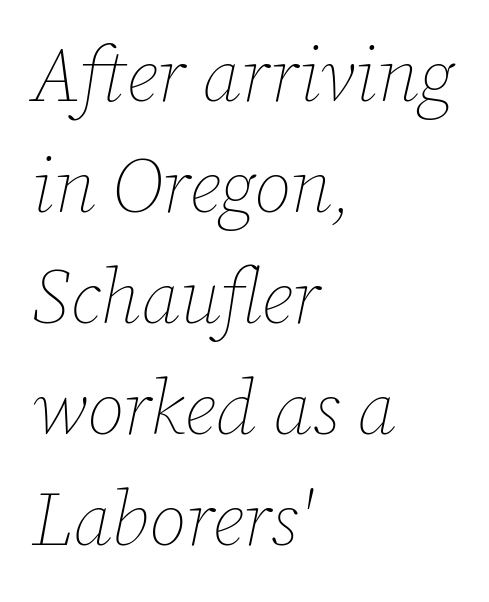
{"italic": "yes", "lean": "right", "slant_degrees": 12, "bold": "no", "weight": "thin", "width": "normal", "stroke_contrast": "low", "x_height": "medium", "monospaced": "no", "underline": "no", "align": "left", "line_spacing": "normal", "line_spacing_ratio": 1.46, "letter_spacing": "normal", "letter_spacing_em": 0.0, "glyph_px": 76}
